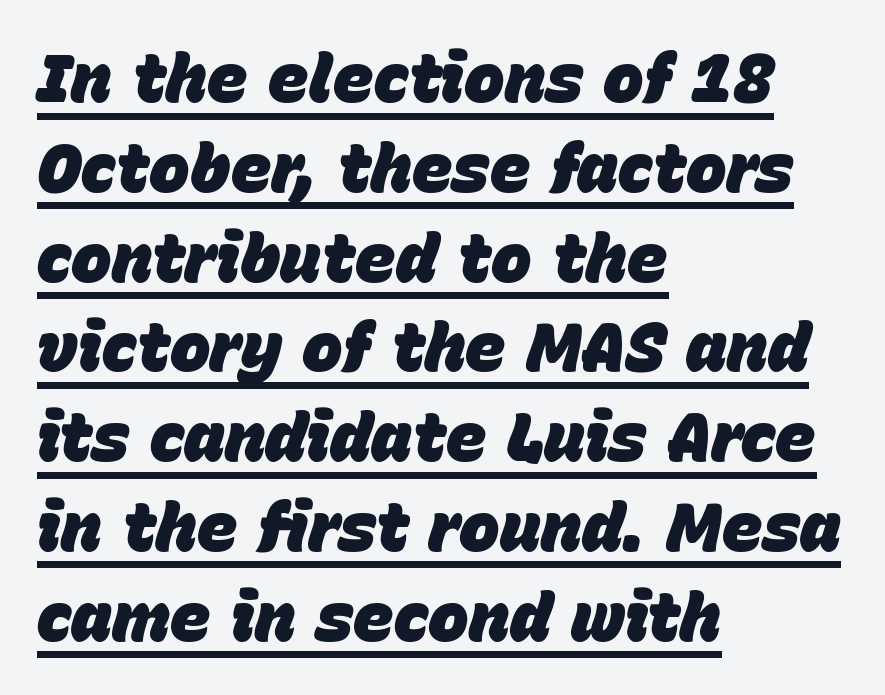
Heavy, bold letterforms. These lines were composed using italics. Line starts are locked; line ends wander. Each word holds together tightly as a unit, with standard inter-letter gaps. Quick note: underline on. A typesetter would call this proportional, since set widths differ per character.
